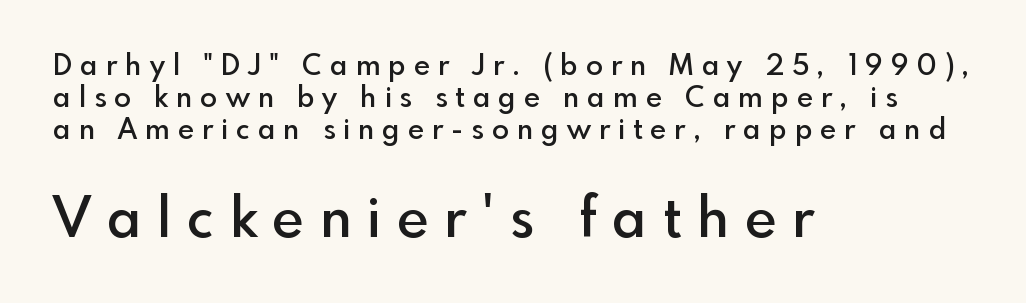
Note the varied advance widths — an 'i' is clearly narrower than an 'm'. Every character sits straight up, as roman type does. Observe the wide spacing: letters keep a clear distance from each other. Does the weight exceed regular? Yes, but only to semibold. Each row of text sits above clean, open space. Each letter's strokes conclude bluntly, with no projecting serifs.
